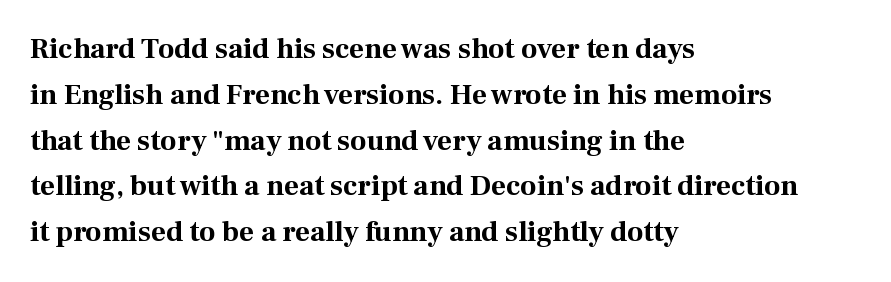
{"serif": "yes", "italic": "no", "bold": "yes", "weight": "bold", "width": "normal", "stroke_contrast": "medium", "x_height": "medium", "monospaced": "no", "underline": "no", "align": "left", "line_spacing": "normal", "line_spacing_ratio": 1.58, "letter_spacing": "normal", "letter_spacing_em": 0.0, "glyph_px": 29}
